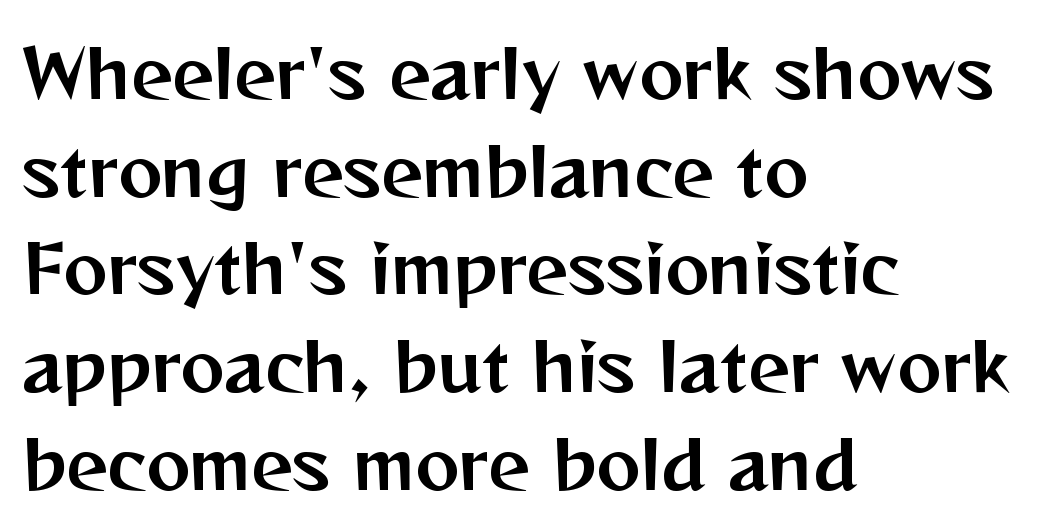
{"serif": "no", "italic": "no", "width": "normal", "stroke_contrast": "medium", "x_height": "medium", "monospaced": "no", "underline": "no", "align": "left", "line_spacing": "normal", "line_spacing_ratio": 1.48, "letter_spacing": "normal", "letter_spacing_em": 0.0, "glyph_px": 66}
